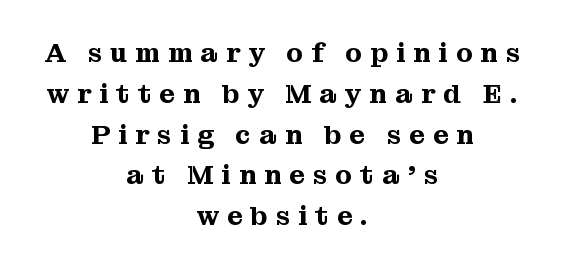
Q: Is the text italic (slanted)? A: No, it is upright.
Q: Is the text underlined? A: No.
Q: How is the paragraph aligned? A: Centered.
Q: Is the spacing between letters normal or unusually wide? A: Unusually wide.
Q: Is the spacing between lines tight, normal or loose? A: Normal.
